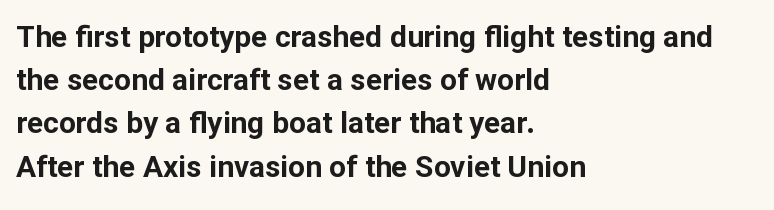
This sample uses an upright cut, with every glyph sitting square on the baseline. The horizontal fit of the characters is conventional and even. The baseline area is clear. The typeface chosen for these lines omits serifs. A classic flush-left, rag-right setting is used for this passage.
